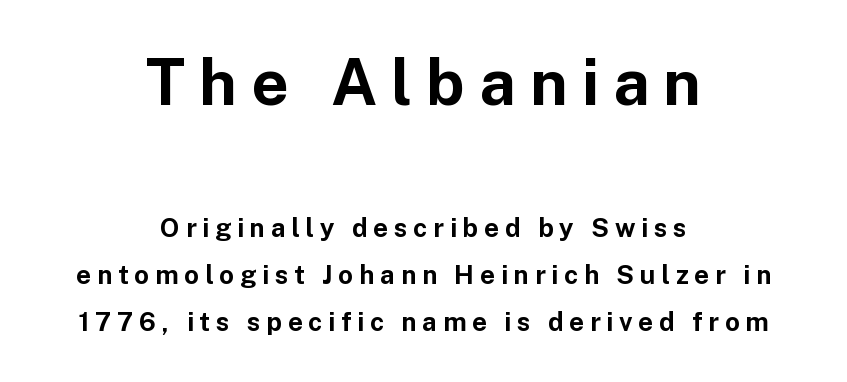
Q: Is the text bold? A: Yes.
Q: Is the text italic (slanted)? A: No, it is upright.
Q: Is the typeface a serif or a sans-serif typeface? A: Sans-serif.
Q: Is the text underlined? A: No.
Q: How is the paragraph aligned? A: Centered.
Q: Is the spacing between letters normal or unusually wide? A: Unusually wide.
Q: Which block of text is set in a larger size, the first (top) or the second (bottom)? A: The first (top) one.
Q: Width (condensed, normal, or wide)? A: Normal.
Q: Stroke contrast? A: Low.
Q: x-height? A: Medium.
Q: Monospaced? A: No.
